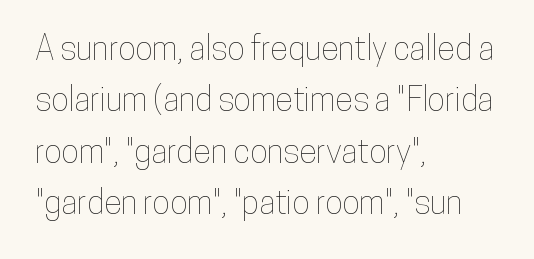
{"italic": "no", "width": "condensed", "stroke_contrast": "low", "x_height": "medium", "monospaced": "no", "underline": "no", "align": "left", "line_spacing": "normal", "line_spacing_ratio": 1.56, "letter_spacing": "normal", "letter_spacing_em": 0.0, "glyph_px": 33}
